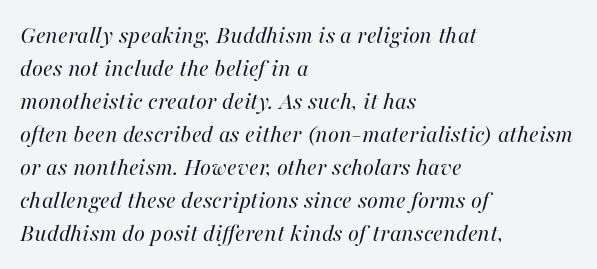
{"italic": "yes", "lean": "right", "slant_degrees": 16, "bold": "no", "underline": "no", "align": "left", "line_spacing": "normal", "line_spacing_ratio": 1.32, "letter_spacing": "normal", "letter_spacing_em": 0.0, "glyph_px": 25}
